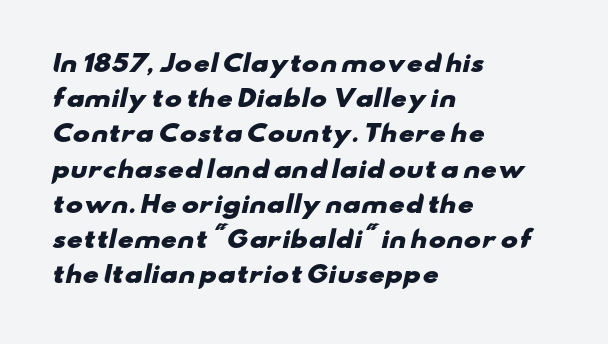
{"bold": "yes", "underline": "no", "align": "left", "line_spacing": "normal", "line_spacing_ratio": 1.53, "letter_spacing": "normal", "letter_spacing_em": 0.0, "glyph_px": 23}
